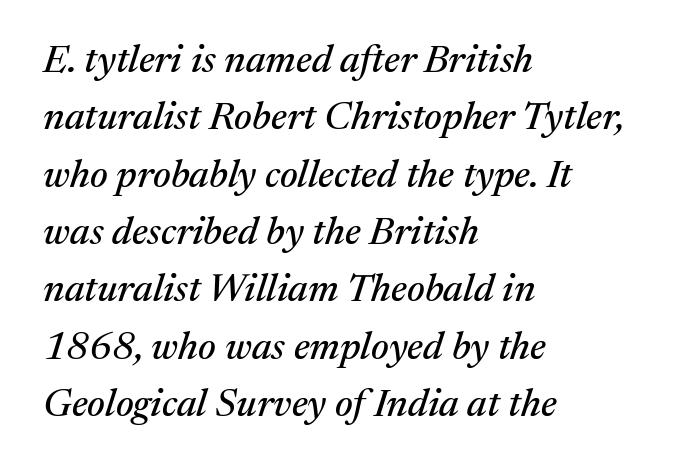
The image shows 39 px serif type, italic (leaning right); set left-aligned, normal line spacing (1.47x), normal letter spacing, not underlined; medium stroke contrast and a medium x-height.
